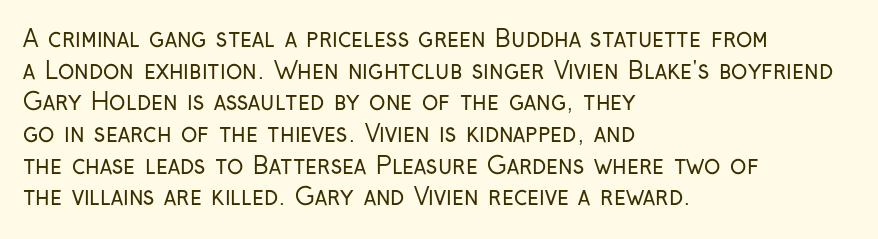
Leftover space on each line is placed entirely after the last word. The typesetting does not lean heavy: it is not bold. Honestly, the letter spacing is just normal — you wouldn't notice it. Underline: absent. If you drew a line through each stem, it would be perfectly vertical.
